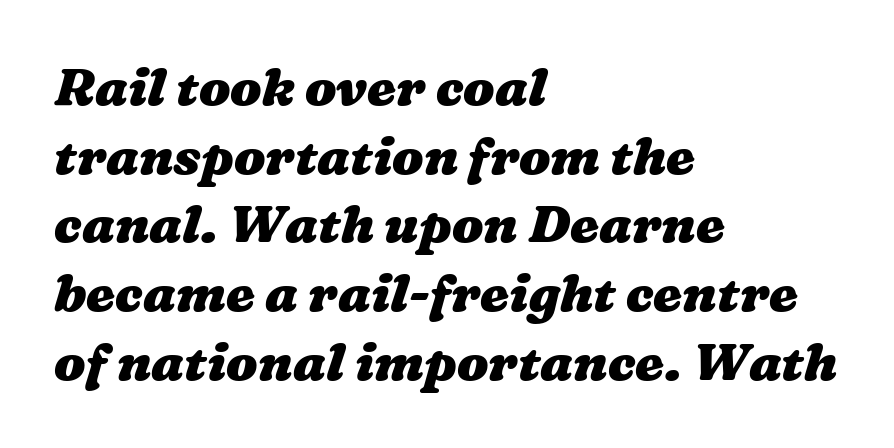
Any mark beneath the type? The region is blank. Visually the block forms a straight wall on the left and a jagged coastline on the right. The face used here has the dense, thick strokes of a bold. Honestly, the letter spacing is just normal — you wouldn't notice it.
